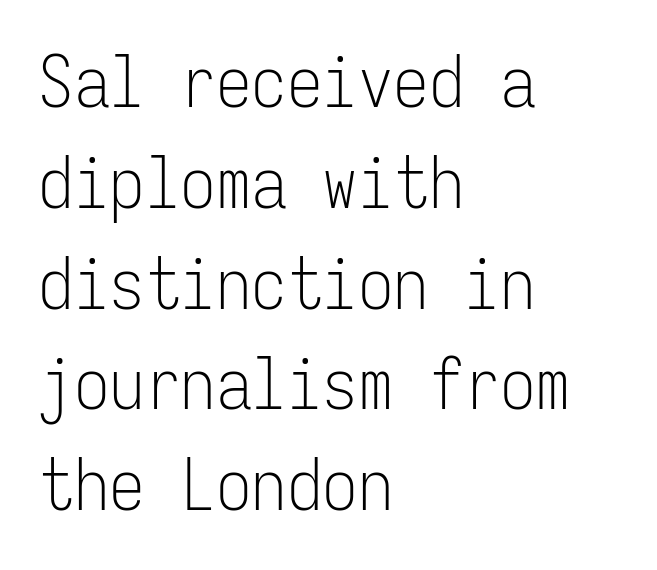
The paragraph shown leans on its left margin. The type is set solid horizontally, with unmodified tracking. Style check: upright. Is the stroke heavy? The answer is a plain regular-or-lighter.
